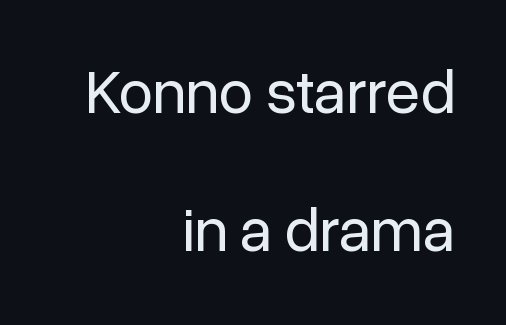
Q: Is the text bold? A: No.
Q: Is the text italic (slanted)? A: No, it is upright.
Q: Is the typeface a serif or a sans-serif typeface? A: Sans-serif.
Q: Is the text underlined? A: No.
Q: How is the paragraph aligned? A: Right-aligned.
Q: Is the spacing between letters normal or unusually wide? A: Normal.
Q: Is the spacing between lines tight, normal or loose? A: Loose.
Q: Width (condensed, normal, or wide)? A: Normal.
Q: Stroke contrast? A: Low.
Q: x-height? A: Medium.
Q: Monospaced? A: No.
